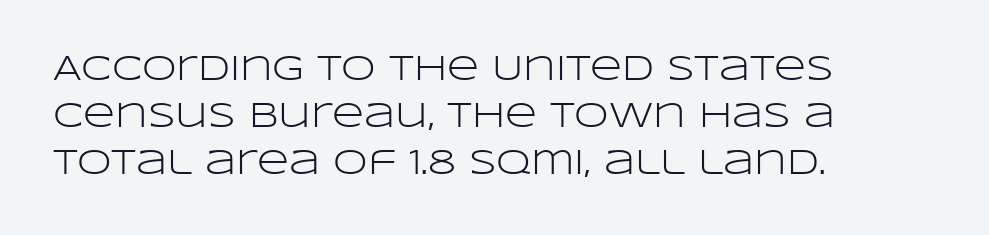
How are the letters spaced? Ordinarily, with no added tracking. Ordinary non-slanted type is in use. The typeface chosen for these lines omits serifs. Interline gaps are of average width in this sample.
